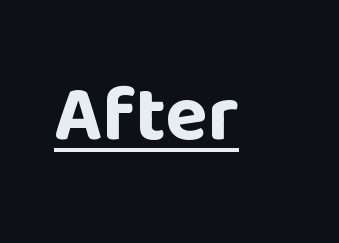
Q: Is the text bold? A: Yes.
Q: Is the text italic (slanted)? A: No, it is upright.
Q: Is the typeface a serif or a sans-serif typeface? A: Sans-serif.
Q: Is the text underlined? A: Yes.
Q: Is the spacing between letters normal or unusually wide? A: Normal.
Q: Width (condensed, normal, or wide)? A: Normal.
Q: Stroke contrast? A: Low.
Q: x-height? A: Large.
Q: Monospaced? A: No.
